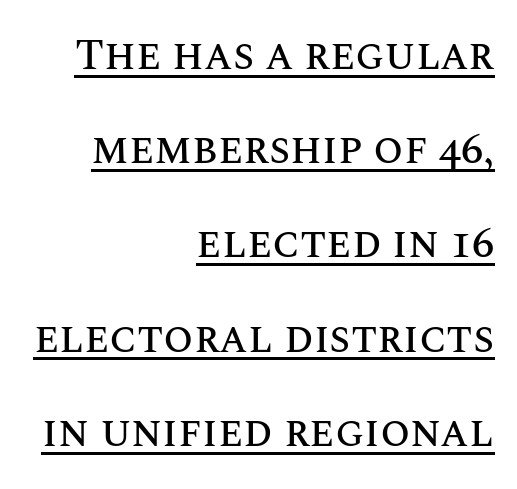
{"italic": "no", "width": "normal", "stroke_contrast": "medium", "x_height": "large", "monospaced": "no", "underline": "yes", "align": "right", "line_spacing": "loose", "line_spacing_ratio": 2.19, "letter_spacing": "normal", "letter_spacing_em": 0.0, "glyph_px": 43}
